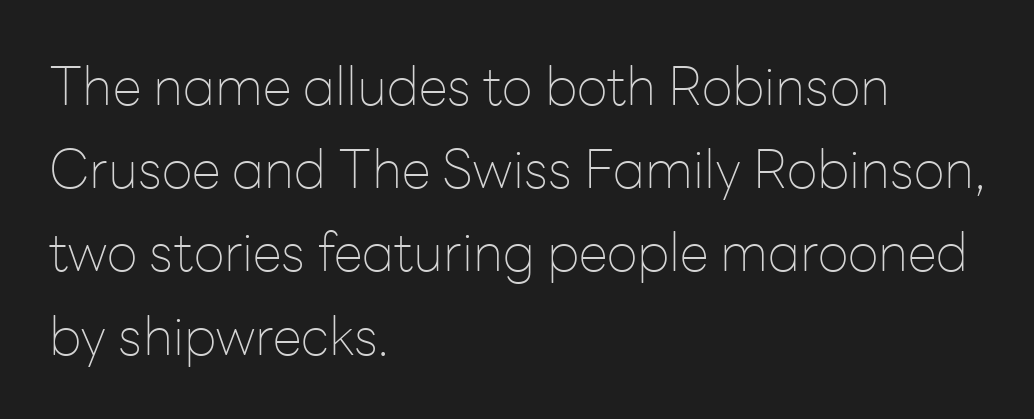
Regular leading. Descender tails drop into unmarked territory. The passage shown has conventional tracking throughout. The face used here is a sans, in the tradition of grotesques and geometrics.
